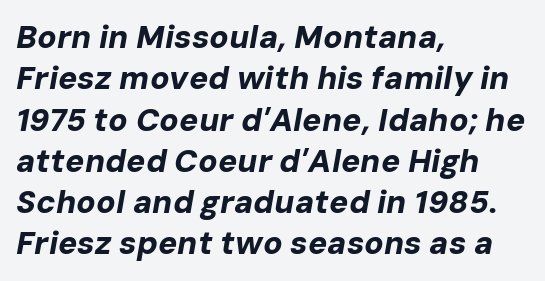
Anything drawn beneath the words? Only blank space. Each new line begins a customary step beneath the previous one. The letters advance in unequal steps, a hallmark of proportional type. Look at the stroke-to-counter ratio: heavy, a bold.
